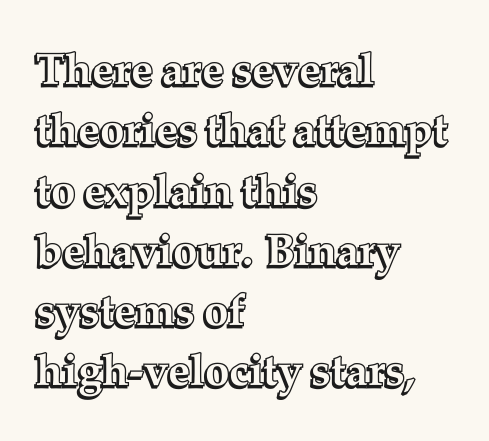
{"italic": "no", "width": "normal", "x_height": "medium", "monospaced": "no", "underline": "no", "align": "left", "line_spacing": "normal", "line_spacing_ratio": 1.37, "letter_spacing": "normal", "letter_spacing_em": 0.0, "glyph_px": 44}
